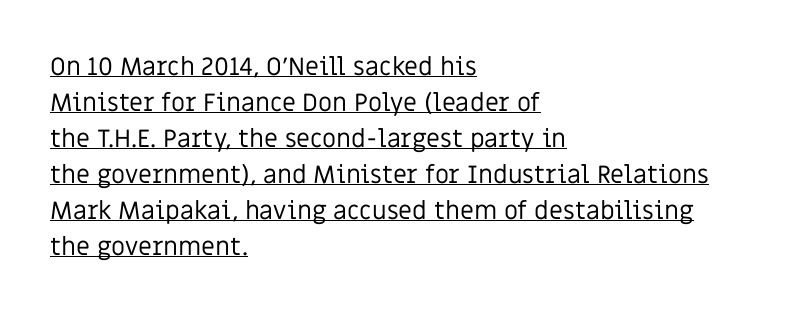
The image shows 25 px text type, upright; set left-aligned, normal line spacing (1.44x), normal letter spacing, underlined.
